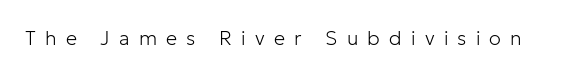
The strokes carry an ordinary text weight at most. Display-style spreading of the glyphs; the letterfit is very open. Do the letters lean? They stand straight. The glyphs are unaccompanied by any horizontal stroke below them.
